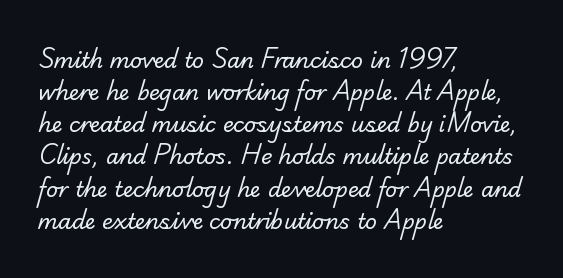
The image shows 21 px text type; set left-aligned, normal line spacing (1.53x), normal letter spacing, not underlined.
